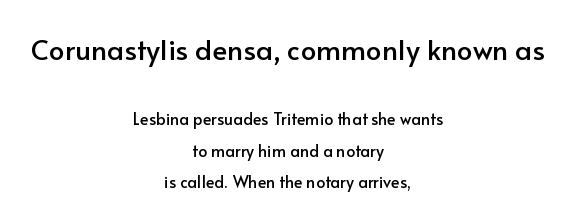
{"serif": "no", "italic": "no", "width": "normal", "stroke_contrast": "low", "x_height": "small", "monospaced": "no", "underline": "no", "align": "center", "line_spacing": "loose", "line_spacing_ratio": 1.98, "letter_spacing": "normal", "letter_spacing_em": 0.0, "larger_block": "first", "size_ratio": 1.75, "glyph_px": 28}
